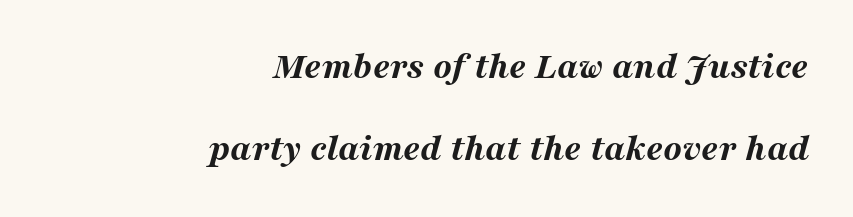
The image shows 38 px bold, wide type, italic (leaning right); set right-aligned, loose line spacing (2.16x), normal letter spacing, not underlined; medium stroke contrast and a medium x-height.
